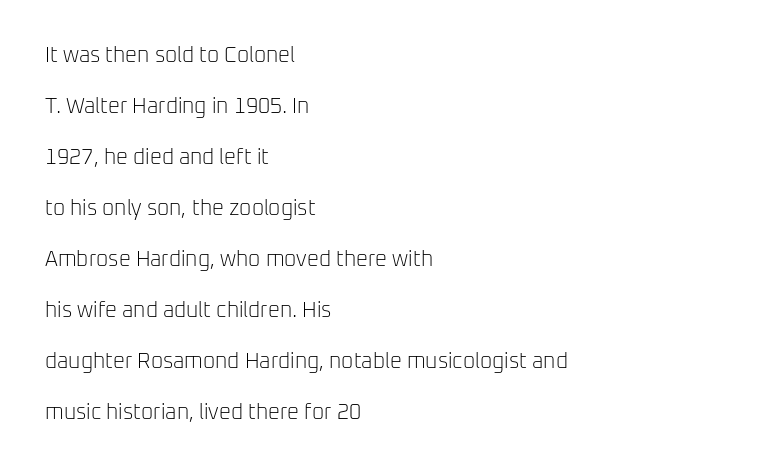
The letters stand straight up with perfectly vertical stems. Glyph-to-glyph distance matches everyday printed text. Just letters on the line, the space beneath them empty. Bold? No — there's no thickening of the strokes. The block of text is sparse from top to bottom, with ample space between rows. Alignment: flush left.
